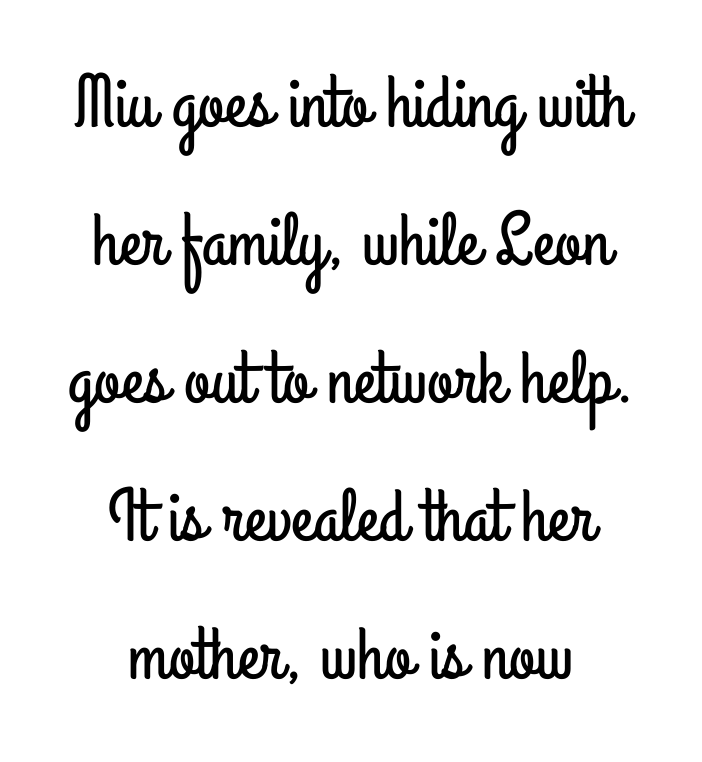
The image shows 75 px condensed sans-serif type, upright; set centered, line spacing 1.84x, normal letter spacing, not underlined; low stroke contrast and a small x-height.
